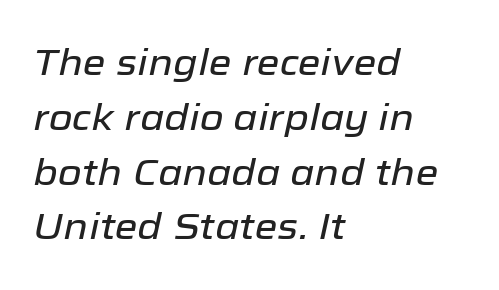
Q: Is the text italic (slanted)? A: Yes, it leans right by about 12 degrees.
Q: Is the text underlined? A: No.
Q: How is the paragraph aligned? A: Left-aligned.
Q: Is the spacing between letters normal or unusually wide? A: Normal.
Q: Is the spacing between lines tight, normal or loose? A: Normal.
Q: Width (condensed, normal, or wide)? A: Normal.
Q: Stroke contrast? A: Low.
Q: x-height? A: Medium.
Q: Monospaced? A: No.
